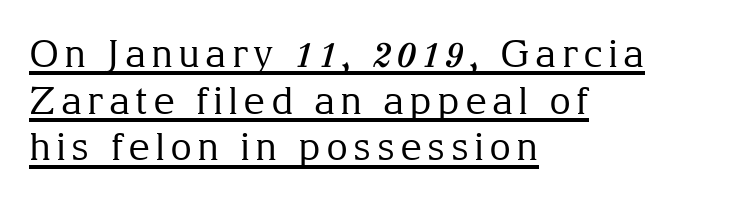
The image shows 38 px regular-weight serif type, upright; set left-aligned, line spacing 1.23x, underlined; medium stroke contrast and a medium x-height.
